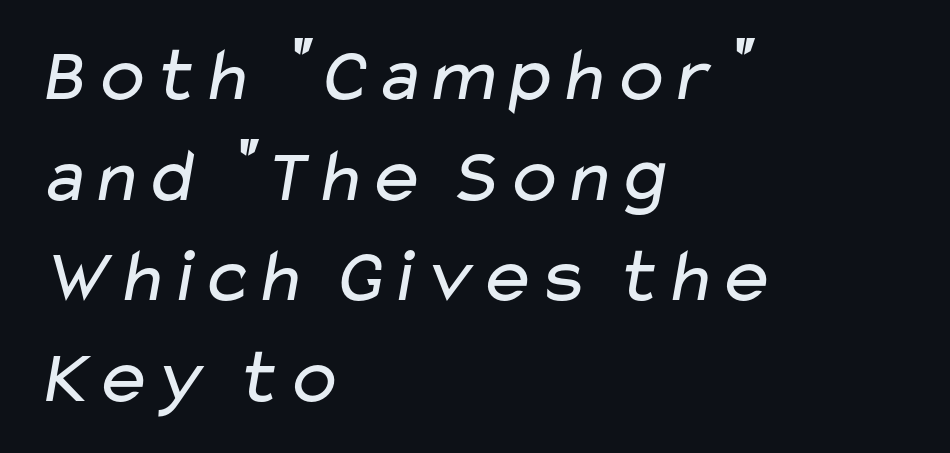
The image shows 78 px regular-weight, wide sans-serif type; set left-aligned, normal line spacing (1.29x), normal letter spacing, not underlined; low stroke contrast and a medium x-height.
